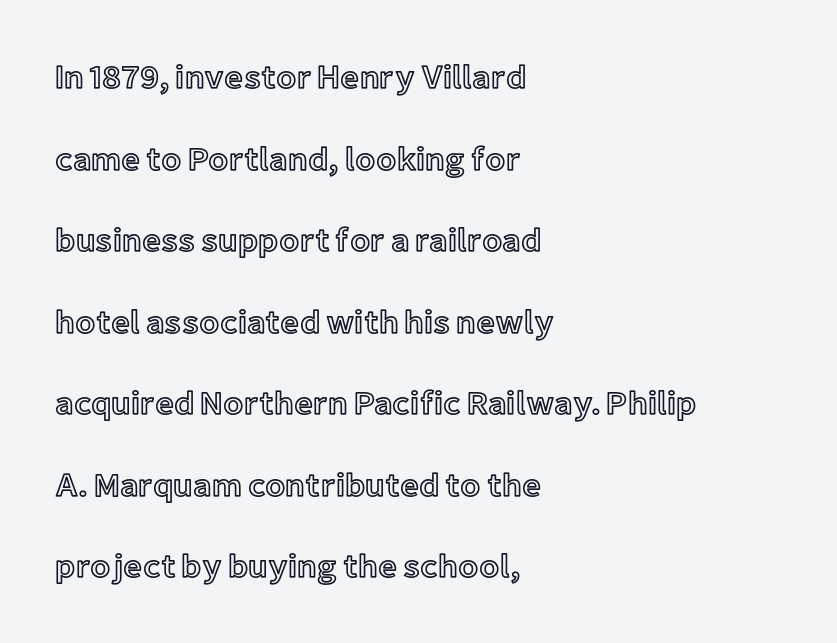
Q: Is the text italic (slanted)? A: No, it is upright.
Q: Is the text underlined? A: No.
Q: How is the paragraph aligned? A: Left-aligned.
Q: Is the spacing between letters normal or unusually wide? A: Normal.
Q: Is the spacing between lines tight, normal or loose? A: Loose.
Q: Width (condensed, normal, or wide)? A: Normal.
Q: x-height? A: Medium.
Q: Monospaced? A: No.
